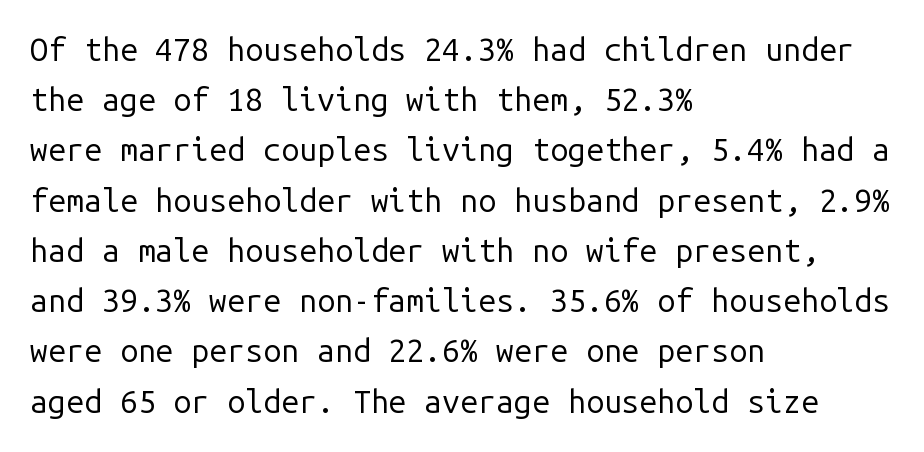
Q: Is the text bold? A: No.
Q: Is the text italic (slanted)? A: No, it is upright.
Q: Is the typeface a serif or a sans-serif typeface? A: Sans-serif.
Q: Is the text underlined? A: No.
Q: How is the paragraph aligned? A: Left-aligned.
Q: Is the spacing between letters normal or unusually wide? A: Normal.
Q: Is the spacing between lines tight, normal or loose? A: Normal.
Q: Width (condensed, normal, or wide)? A: Normal.
Q: Stroke contrast? A: Low.
Q: x-height? A: Medium.
Q: Monospaced? A: Yes.
